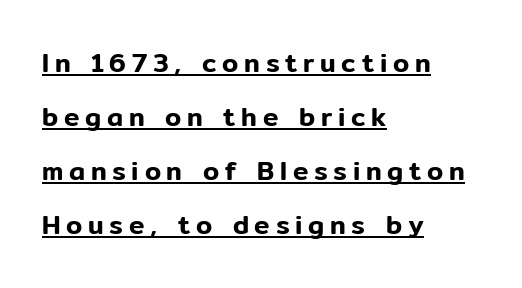
Q: Is the text italic (slanted)? A: No, it is upright.
Q: Is the text underlined? A: Yes.
Q: How is the paragraph aligned? A: Left-aligned.
Q: Is the spacing between letters normal or unusually wide? A: Unusually wide.
Q: Is the spacing between lines tight, normal or loose? A: Loose.
